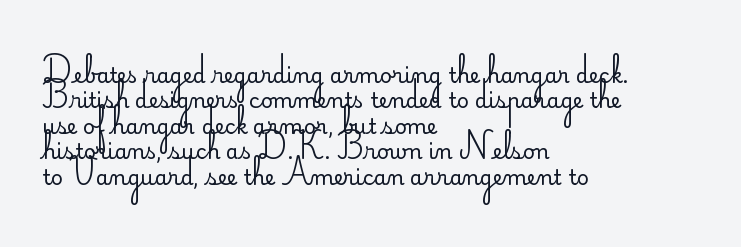
{"italic": "no", "bold": "no", "underline": "no", "align": "left", "line_spacing_ratio": 1.21, "letter_spacing": "normal", "letter_spacing_em": 0.0, "glyph_px": 21}
